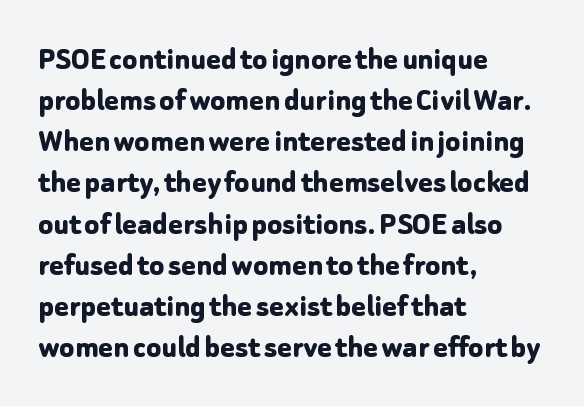
{"serif": "no", "italic": "no", "bold": "yes", "weight": "bold", "width": "normal", "stroke_contrast": "low", "x_height": "medium", "monospaced": "no", "underline": "no", "align": "left", "line_spacing_ratio": 1.21, "letter_spacing": "normal", "letter_spacing_em": 0.0, "glyph_px": 34}
